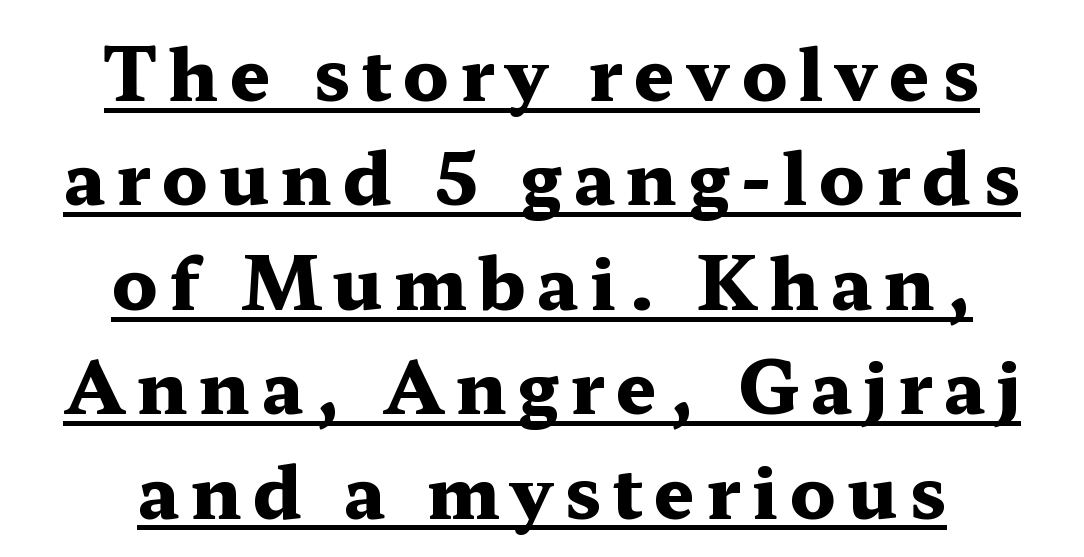
The image shows 72 px heavy, wide serif type, upright; set centered, normal line spacing (1.45x), underlined; medium stroke contrast and a medium x-height.
